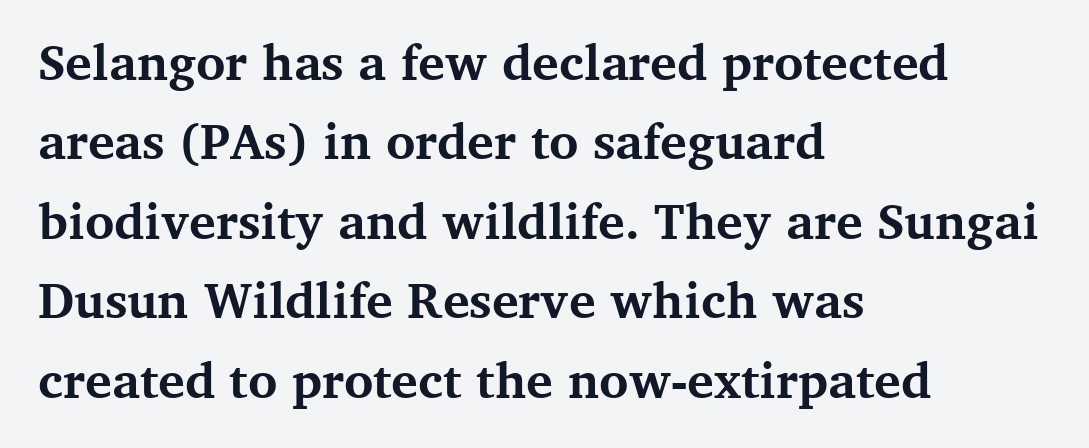
Q: Is the text bold? A: Yes.
Q: Is the text italic (slanted)? A: No, it is upright.
Q: Is the typeface a serif or a sans-serif typeface? A: Serif.
Q: Is the text underlined? A: No.
Q: How is the paragraph aligned? A: Left-aligned.
Q: Is the spacing between letters normal or unusually wide? A: Normal.
Q: Is the spacing between lines tight, normal or loose? A: Normal.
Q: Width (condensed, normal, or wide)? A: Normal.
Q: Stroke contrast? A: Medium.
Q: x-height? A: Medium.
Q: Monospaced? A: No.
